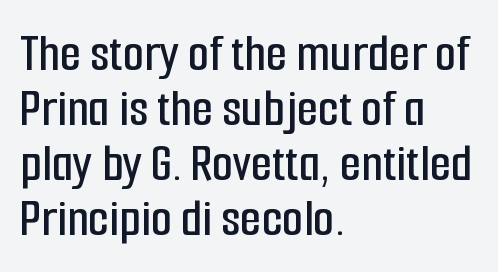
The image shows 55 px condensed sans-serif type, upright; set left-aligned, tight line spacing (1.0x), normal letter spacing, not underlined; low stroke contrast and a medium x-height.
